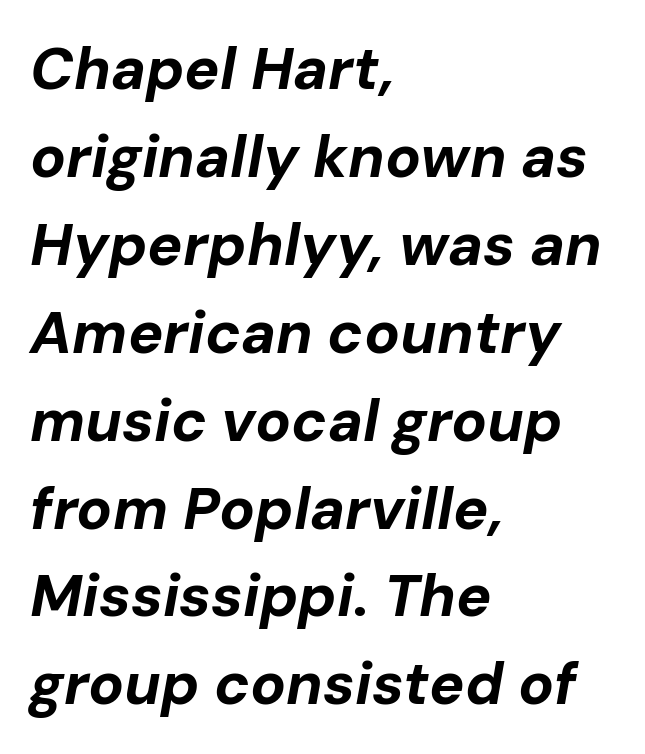
The image shows 59 px bold type, italic (leaning right); set left-aligned, normal line spacing (1.49x), normal letter spacing, not underlined; low stroke contrast and a medium x-height.
